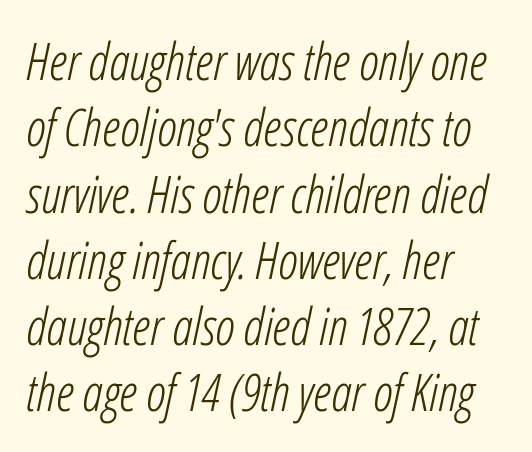
The image shows 51 px light, condensed type, italic (leaning right); set left-aligned, normal line spacing (1.3x), normal letter spacing, not underlined; low stroke contrast and a medium x-height.
